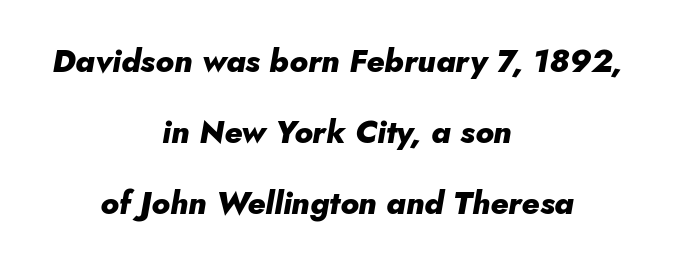
The image shows 32 px heavy type, italic (leaning right); set centered, loose line spacing (2.22x), normal letter spacing, not underlined; low stroke contrast and a small x-height.
